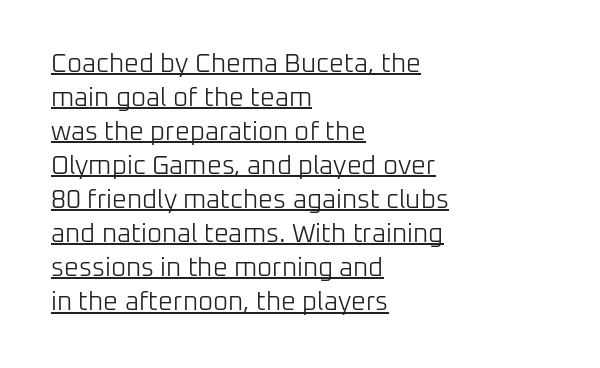
Decoration check: the copy is underlined. No extra ink here — the face is not bold. Every row of glyphs begins at an identical x-position on the left. This rendering leaves character spacing at its baseline value. Every character sits straight up, as roman type does.
